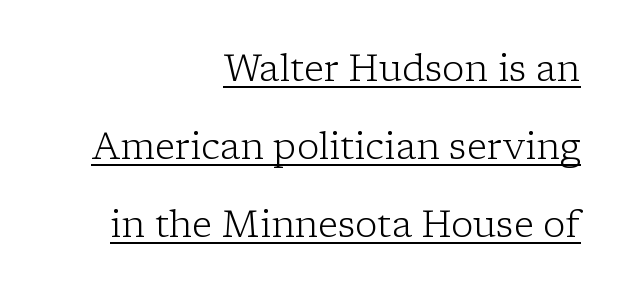
{"serif": "yes", "italic": "no", "bold": "no", "weight": "light", "width": "normal", "stroke_contrast": "low", "x_height": "medium", "monospaced": "no", "underline": "yes", "align": "right", "line_spacing": "loose", "line_spacing_ratio": 2.11, "letter_spacing": "normal", "letter_spacing_em": 0.0, "glyph_px": 37}
